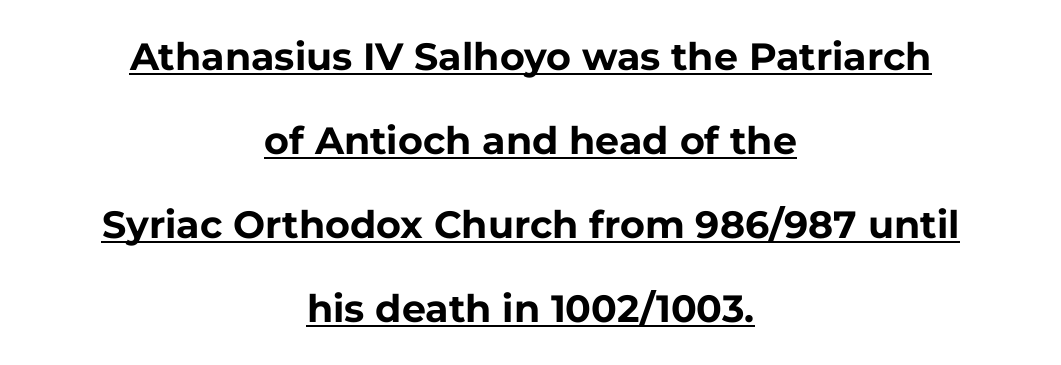
{"serif": "no", "italic": "no", "bold": "yes", "weight": "bold", "width": "normal", "stroke_contrast": "low", "x_height": "medium", "monospaced": "no", "underline": "yes", "align": "center", "line_spacing": "loose", "line_spacing_ratio": 2.21, "letter_spacing": "normal", "letter_spacing_em": 0.0, "glyph_px": 38}
